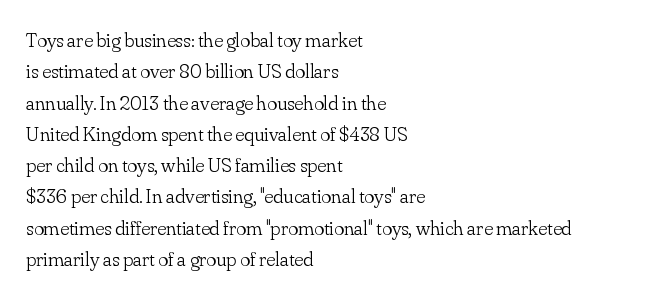
{"italic": "no", "bold": "no", "underline": "no", "align": "left", "line_spacing": "normal", "line_spacing_ratio": 1.49, "letter_spacing": "normal", "letter_spacing_em": 0.0, "glyph_px": 21}
